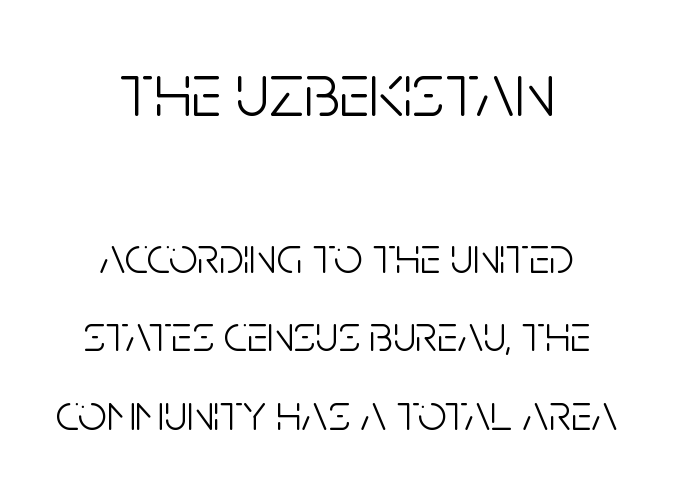
{"serif": "no", "italic": "no", "bold": "no", "weight": "light", "width": "condensed", "stroke_contrast": "low", "x_height": "large", "monospaced": "no", "underline": "no", "align": "center", "line_spacing": "normal", "line_spacing_ratio": 1.54, "letter_spacing": "normal", "letter_spacing_em": 0.0, "larger_block": "first", "size_ratio": 1.49, "glyph_px": 76}
